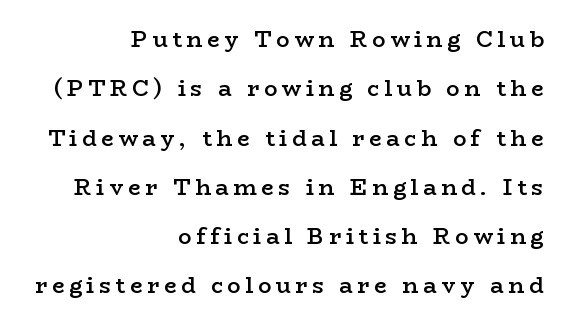
The specimen reads as upright at a glance. The specimen omits any rule beneath the text block's lines. Does extra space separate the letters? Yes, quite a lot of it. You could fit nearly another row in the gap between these rows. The paragraph has a hard right edge and a soft left edge.
